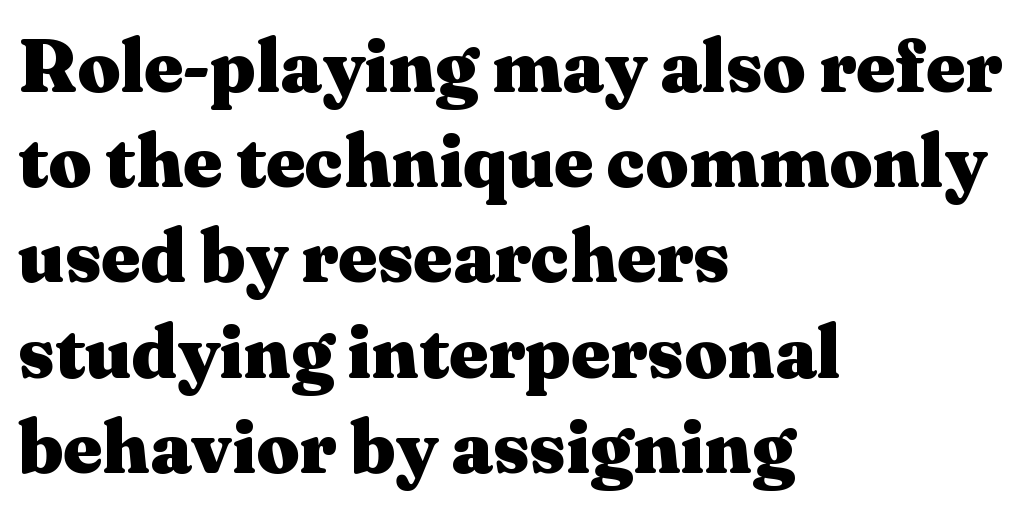
Q: Is the text bold? A: Yes.
Q: Is the text italic (slanted)? A: No, it is upright.
Q: Is the typeface a serif or a sans-serif typeface? A: Serif.
Q: Is the text underlined? A: No.
Q: How is the paragraph aligned? A: Left-aligned.
Q: Is the spacing between letters normal or unusually wide? A: Normal.
Q: Is the spacing between lines tight, normal or loose? A: Normal.
Q: Width (condensed, normal, or wide)? A: Wide.
Q: Stroke contrast? A: Medium.
Q: x-height? A: Medium.
Q: Monospaced? A: No.
